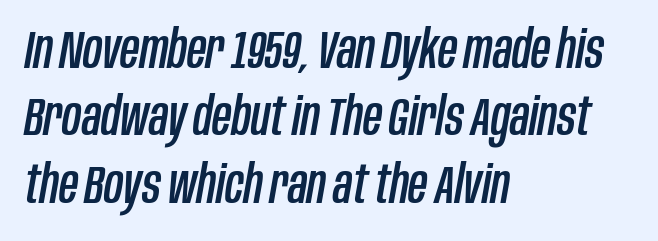
The image shows 53 px condensed type, italic (leaning right); set left-aligned, normal line spacing (1.27x), normal letter spacing, not underlined; low stroke contrast and a large x-height.
